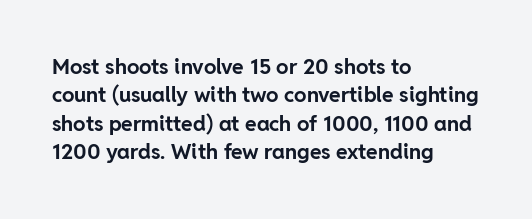
The image shows 21 px bold type, upright; set left-aligned, normal line spacing (1.35x), normal letter spacing, not underlined.
